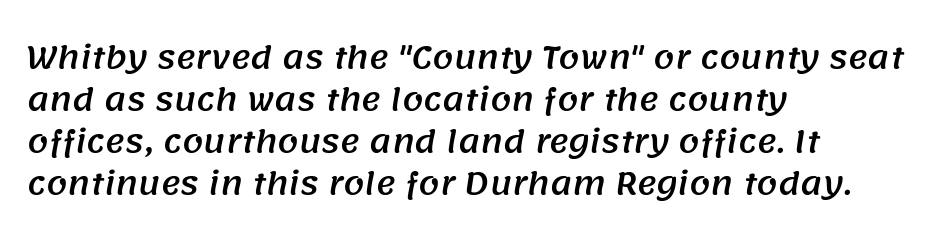
The image shows 30 px sans-serif type; set left-aligned, normal line spacing (1.4x), normal letter spacing, not underlined; medium stroke contrast and a large x-height.
